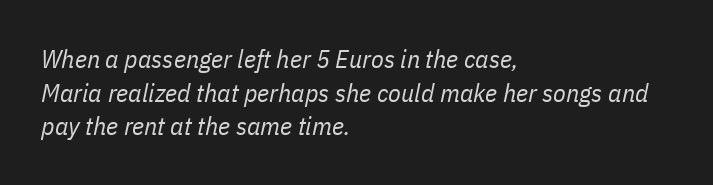
A typesetter would call this zero additional tracking. The typography opts for an oblique posture over an upright one. Line starts are locked; line ends wander. Lines of text with bare space underneath.
